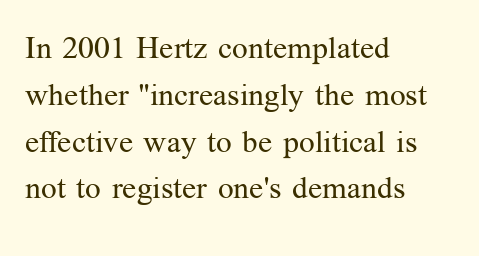
Do the characters align in a grid? No, the font is proportional. Reading down the block, your eye returns to a fixed left position each line. Just letters on the line, the space beneath them empty. The face used here is seriffed, in the tradition of book romans. Compared with typical body copy, the letter spacing here is the same.
